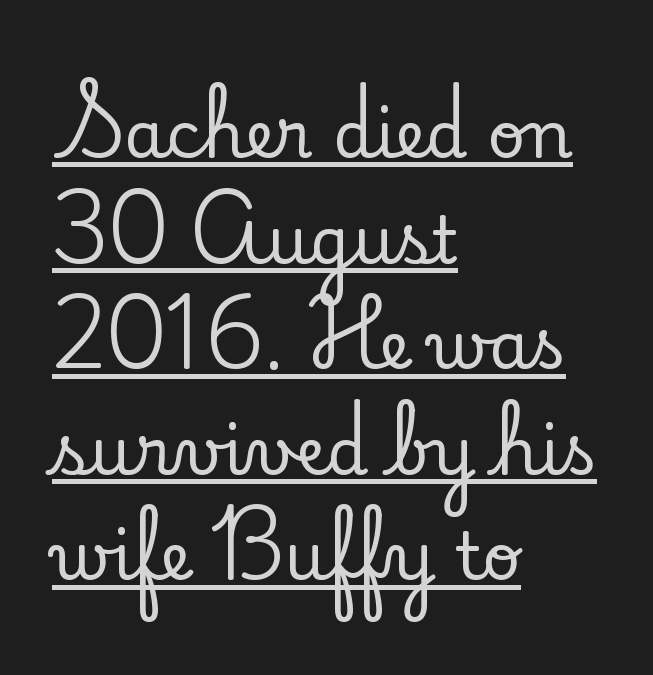
The image shows 66 px serif type, upright; set left-aligned, normal line spacing (1.6x), normal letter spacing, underlined; low stroke contrast and a small x-height.
